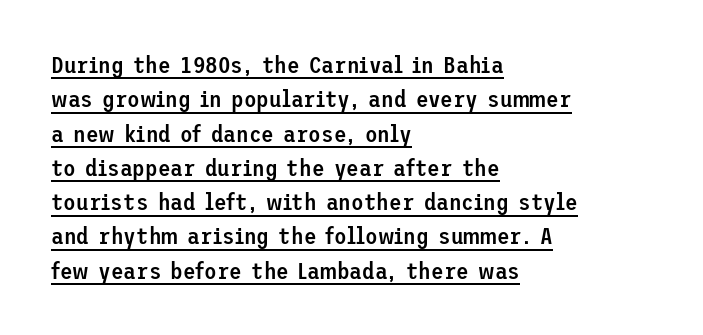
The letters sit at their default tracking, neither squeezed nor spread. I'd describe the lettering as semibold — firm but not a full bold. Italic: no, the glyphs are upright roman. The lettering is marked with a stroke running underneath it. Honestly, the row spacing looks completely unremarkable.
